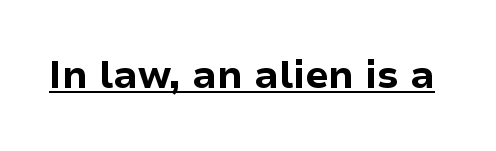
The image shows 38 px bold sans-serif type, upright; set normal letter spacing, underlined; low stroke contrast and a medium x-height.
